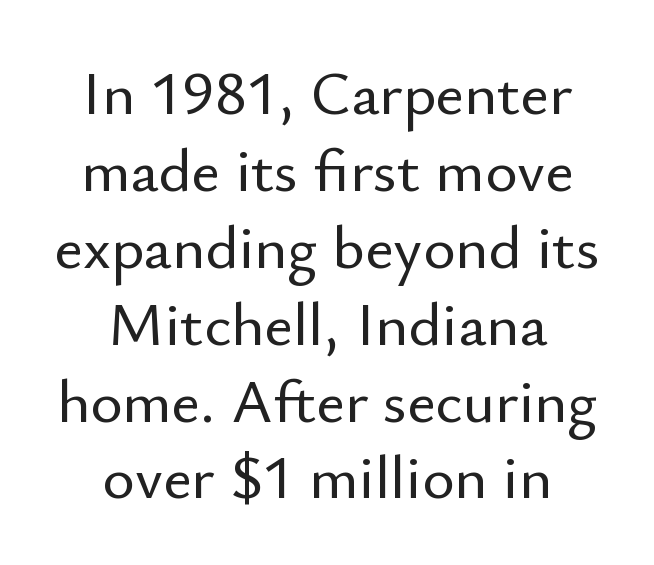
Q: Is the text italic (slanted)? A: No, it is upright.
Q: Is the typeface a serif or a sans-serif typeface? A: Sans-serif.
Q: Is the text underlined? A: No.
Q: How is the paragraph aligned? A: Centered.
Q: Is the spacing between letters normal or unusually wide? A: Normal.
Q: Width (condensed, normal, or wide)? A: Normal.
Q: Stroke contrast? A: Low.
Q: x-height? A: Small.
Q: Monospaced? A: No.
